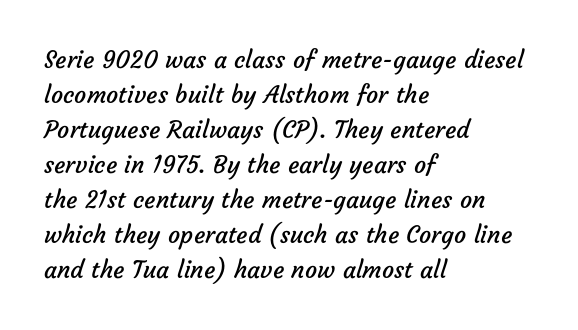
{"bold": "no", "underline": "no", "align": "left", "line_spacing": "normal", "line_spacing_ratio": 1.46, "letter_spacing": "normal", "letter_spacing_em": 0.0, "glyph_px": 24}
